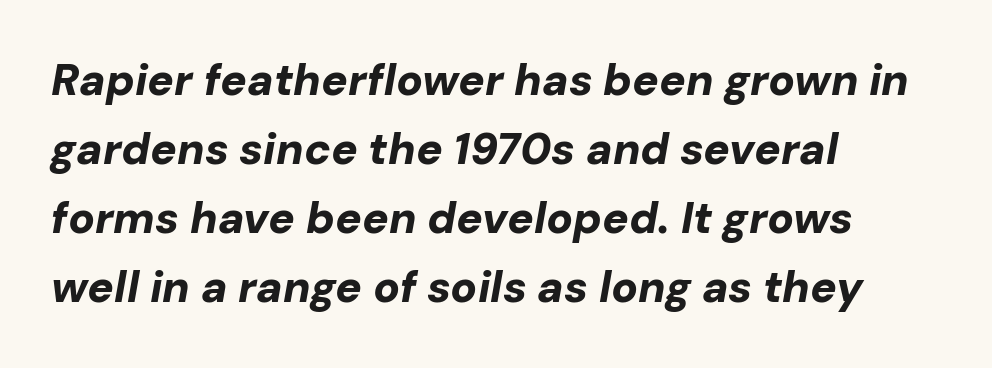
The passage shown leans; its letterforms are oblique. Quick note: underline off. Notice how thick the strokes are: this is what a full bold looks like. Every row of glyphs begins at an identical x-position on the left.
